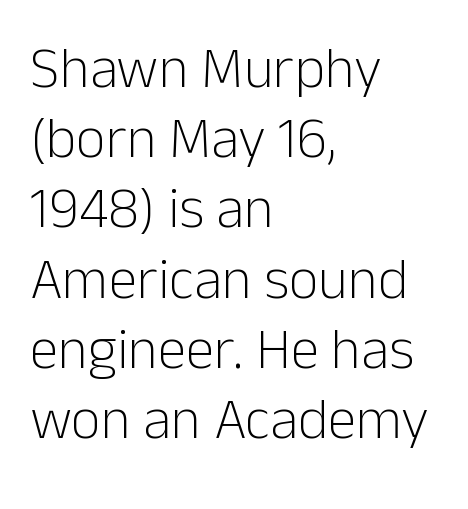
The image shows 58 px light sans-serif type, upright; set left-aligned, line spacing 1.21x, normal letter spacing, not underlined; low stroke contrast and a medium x-height.
